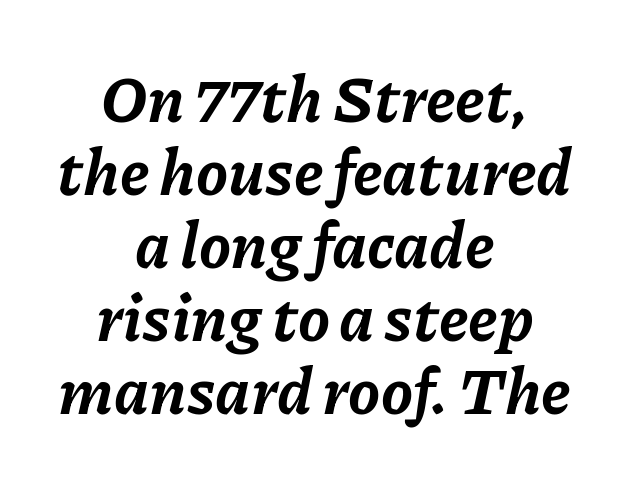
The image shows 64 px bold type, italic (leaning right); set centered, tight line spacing (1.14x), normal letter spacing, not underlined; low stroke contrast and a medium x-height.
